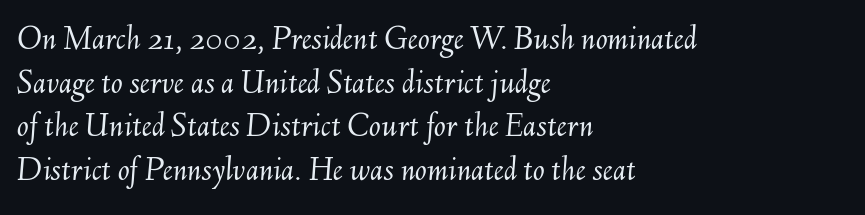
Summary of vertical rhythm: regular, with standard interline spacing. Unmarked baselines from the first word to the last. Is this a fixed-width face? No — the glyphs have proportional, varying widths. Here the glyphs are tracked normally, forming tight word shapes.
